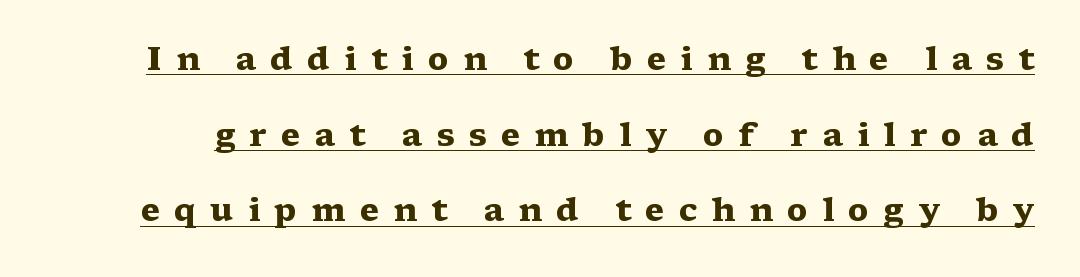
You can tell it's not italic because the verticals are truly vertical. A full-strength bold gives these letters their thick strokes. A typesetter would call this heavily tracked-out type. The space between consecutive lines is lavish. Examine the stroke ends and you'll spot serifs.
